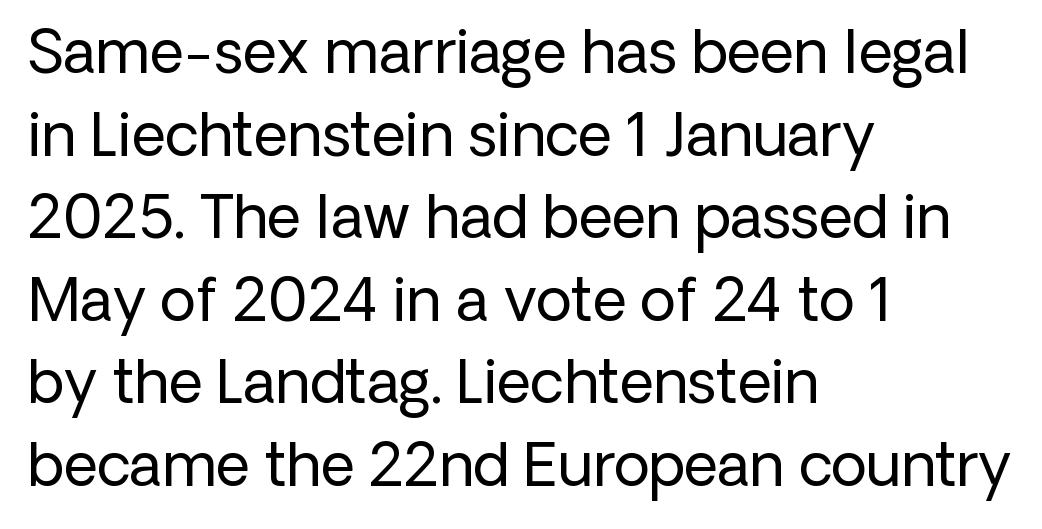
Q: Is the text bold? A: No.
Q: Is the text italic (slanted)? A: No, it is upright.
Q: Is the typeface a serif or a sans-serif typeface? A: Sans-serif.
Q: Is the text underlined? A: No.
Q: How is the paragraph aligned? A: Left-aligned.
Q: Is the spacing between letters normal or unusually wide? A: Normal.
Q: Is the spacing between lines tight, normal or loose? A: Normal.
Q: Width (condensed, normal, or wide)? A: Normal.
Q: Stroke contrast? A: Low.
Q: x-height? A: Medium.
Q: Monospaced? A: No.
